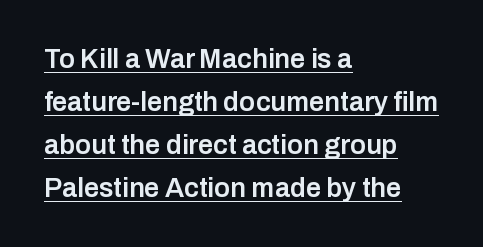
{"italic": "no", "bold": "semi", "underline": "yes", "align": "left", "line_spacing": "normal", "line_spacing_ratio": 1.59, "letter_spacing": "normal", "letter_spacing_em": 0.0, "glyph_px": 27}
